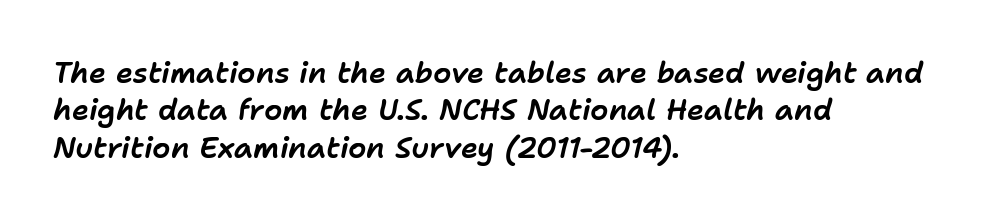
Character widths vary here, with narrow letters taking less room than wide ones. Is there much room between lines? A standard amount, neither cramped nor airy. Short and long lines alike share a common starting point at left. Rule under the text: the space is simply empty. The passage shown leans; its letterforms are oblique.
